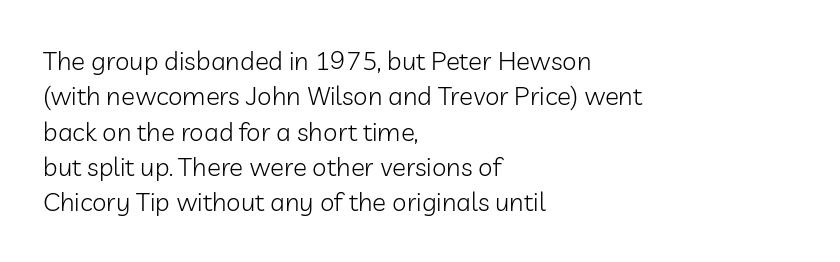
Q: Is the text bold? A: No.
Q: Is the text italic (slanted)? A: No, it is upright.
Q: Is the text underlined? A: No.
Q: How is the paragraph aligned? A: Left-aligned.
Q: Is the spacing between letters normal or unusually wide? A: Normal.
Q: Is the spacing between lines tight, normal or loose? A: Normal.
